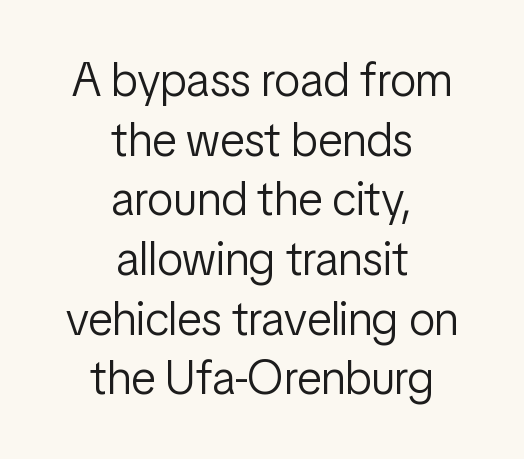
Layout note: lines centered. No letter is thick-stroked: the sample isn't bold. Are there feet on the stems? There aren't — it's a sans. Beneath every word, the page is bare. Honestly, the row spacing looks completely unremarkable. Think of a printed novel: that variable character pitch is what you see here.
